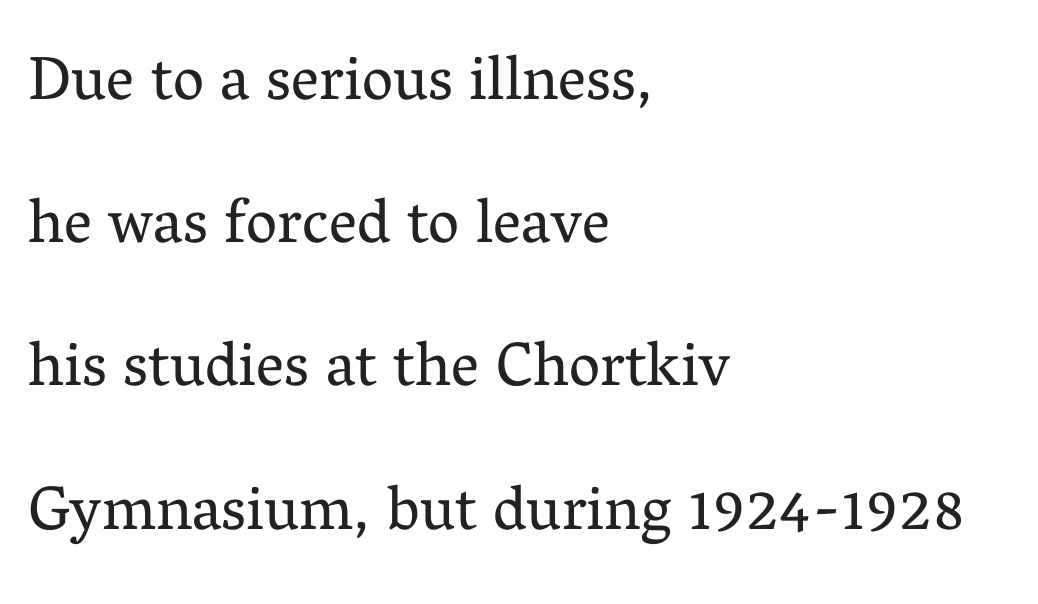
A typesetter would call this proportional, since set widths differ per character. These lines were composed using upright roman letters. The line-height multiplier appears high, well above default. You could call the tracking neutral — neither tight nor loose. A clean baseline with only descenders dipping below it. Yep, those are serifs on the letters.
